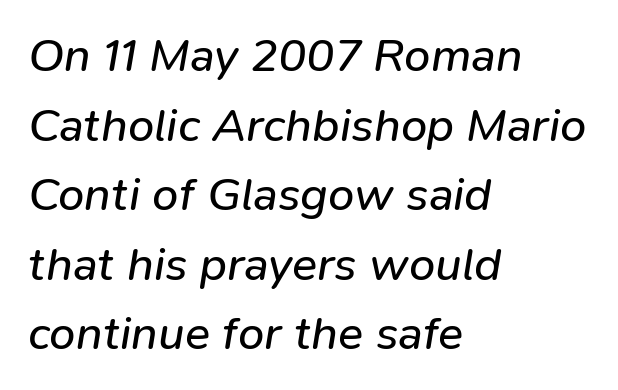
The image shows 47 px regular-weight type, italic (leaning right); set left-aligned, normal line spacing (1.48x), normal letter spacing, not underlined; low stroke contrast and a medium x-height.
